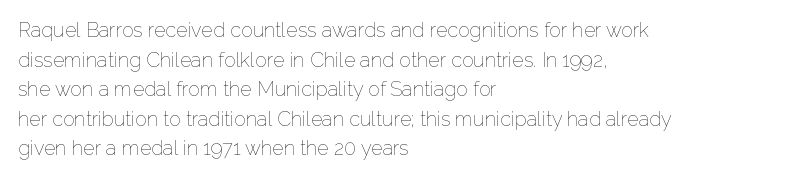
Compared with a typical body face, this is equally light or lighter still. The line texture is even and compact thanks to regular tracking. The space directly below the letters is spotless. Nope, not italic — everything's standing straight.
